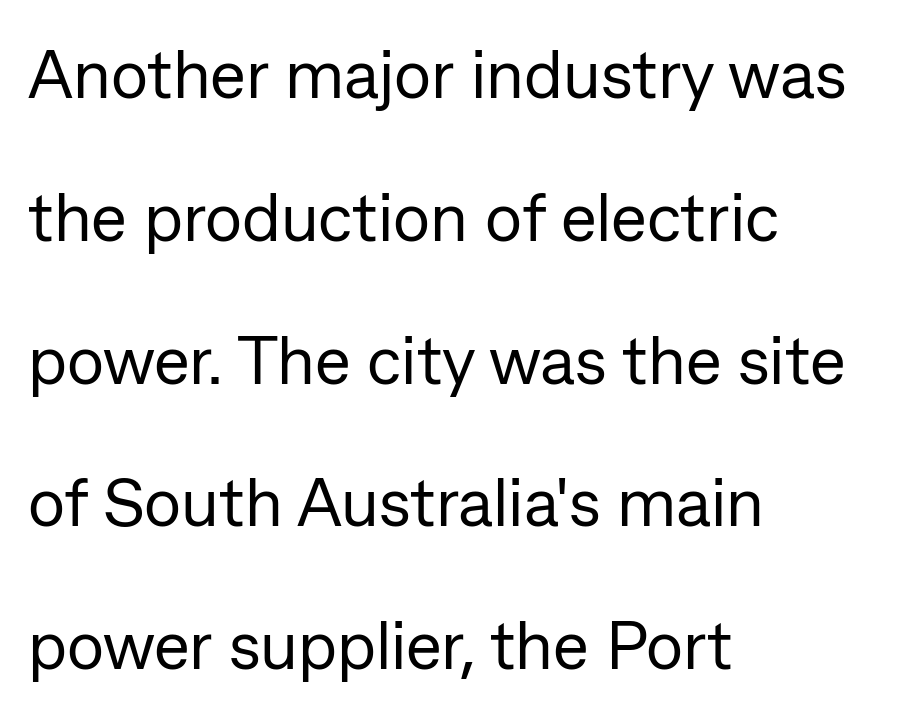
Q: Is the text bold? A: No.
Q: Is the text italic (slanted)? A: No, it is upright.
Q: Is the typeface a serif or a sans-serif typeface? A: Sans-serif.
Q: Is the text underlined? A: No.
Q: How is the paragraph aligned? A: Left-aligned.
Q: Is the spacing between letters normal or unusually wide? A: Normal.
Q: Is the spacing between lines tight, normal or loose? A: Loose.
Q: Width (condensed, normal, or wide)? A: Normal.
Q: Stroke contrast? A: Low.
Q: x-height? A: Medium.
Q: Monospaced? A: No.
